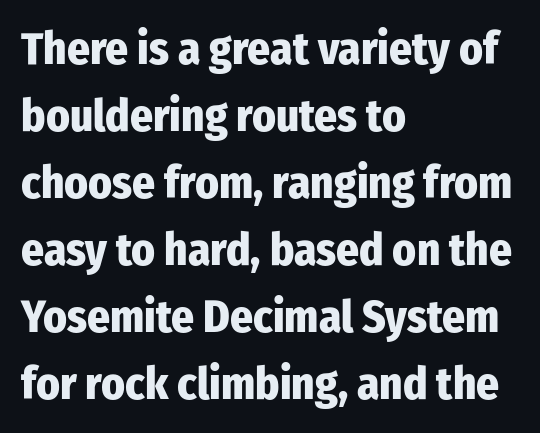
Descenders are the only things crossing below the line. You'd pick this weight for a headline — it's a proper bold. The face used here is proportionally spaced, like ordinary book or web type. Posture: straight, roman, zero tilt. Horizontal bands of white between lines are of average thickness.
